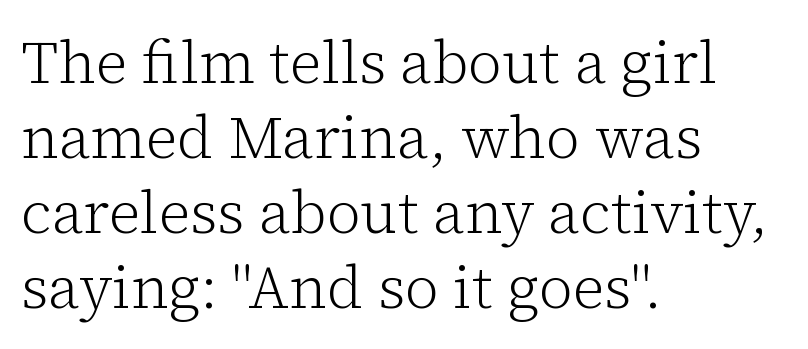
Regarding leading, the lines here are spaced in the standard way. The font's upright variant was chosen for this text. Letters have the restrained weight of plain body copy at most. The space directly below the letters is spotless.
